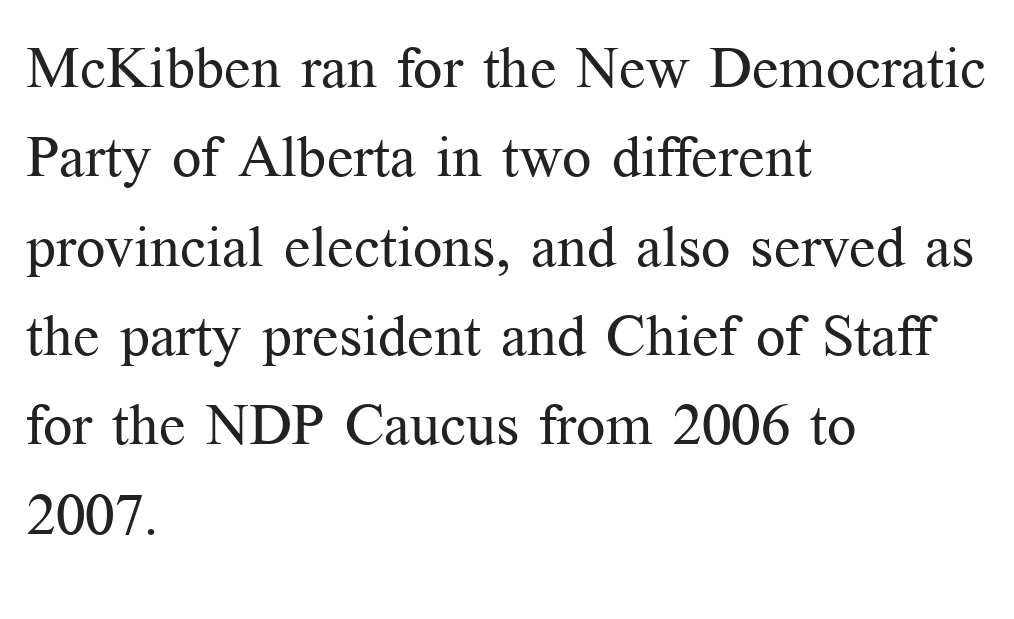
The image shows 58 px regular-weight serif type, upright; set left-aligned, normal line spacing (1.54x), normal letter spacing, not underlined; medium stroke contrast and a medium x-height.
